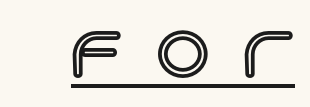
Q: Is the text italic (slanted)? A: No, it is upright.
Q: Is the text underlined? A: Yes.
Q: Is the spacing between letters normal or unusually wide? A: Unusually wide.
Q: Width (condensed, normal, or wide)? A: Normal.
Q: x-height? A: Large.
Q: Monospaced? A: No.
